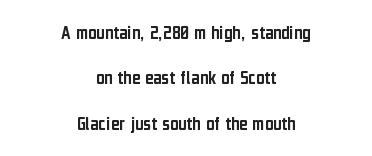
Q: Is the text italic (slanted)? A: No, it is upright.
Q: Is the text underlined? A: No.
Q: How is the paragraph aligned? A: Centered.
Q: Is the spacing between letters normal or unusually wide? A: Normal.
Q: Is the spacing between lines tight, normal or loose? A: Loose.
